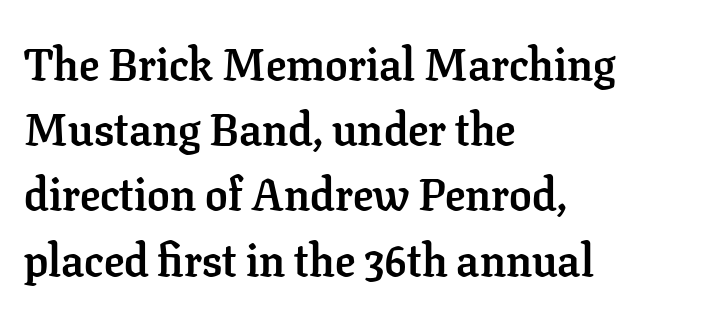
{"serif": "yes", "italic": "no", "bold": "yes", "weight": "semibold", "width": "normal", "stroke_contrast": "low", "x_height": "medium", "monospaced": "no", "underline": "no", "align": "left", "line_spacing": "normal", "line_spacing_ratio": 1.45, "letter_spacing": "normal", "letter_spacing_em": 0.0, "glyph_px": 45}
